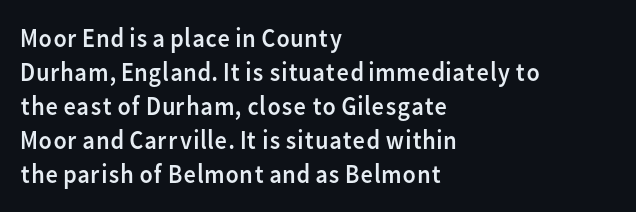
Q: Is the text bold? A: No.
Q: Is the text italic (slanted)? A: No, it is upright.
Q: Is the text underlined? A: No.
Q: How is the paragraph aligned? A: Left-aligned.
Q: Is the spacing between letters normal or unusually wide? A: Normal.
Q: Is the spacing between lines tight, normal or loose? A: Normal.
